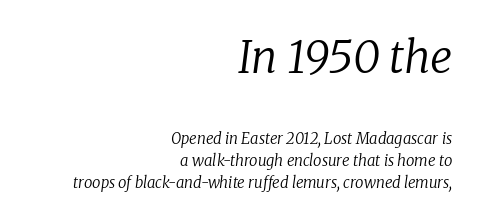
This sample has the flowing, uneven cadence of proportional lettering. Type without underlining. Italic: yes, the glyphs are oblique. On a weight scale, this lands at 450 or below. How are the letters spaced? Ordinarily, with no added tracking.
